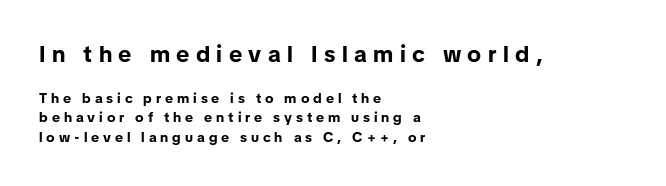
{"italic": "no", "bold": "yes", "underline": "no", "align": "left", "line_spacing": "normal", "line_spacing_ratio": 1.38, "letter_spacing": "wide", "letter_spacing_em": 0.28, "larger_block": "first", "size_ratio": 1.64, "glyph_px": 23}
